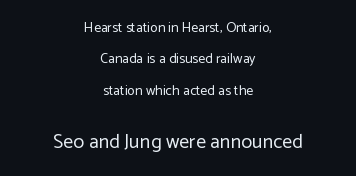
Teacher's note: observe the equal gaps on both sides — that is centered alignment. Is the letter spacing exaggerated? No — it looks like the ordinary default. How would I describe the line gaps? Wide and relaxed. Weight: regular or lighter. The designer gave the closing block more size than the opening block. Is there any slant? The stems are plumb.
